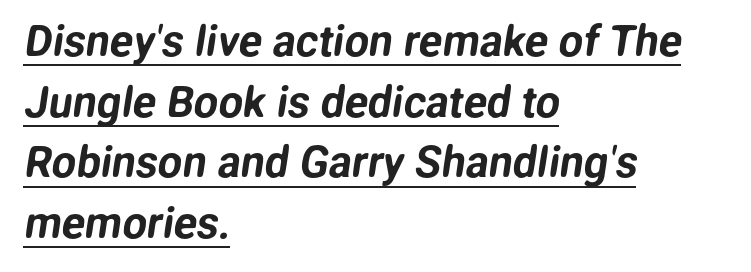
Q: Is the typeface a serif or a sans-serif typeface? A: Sans-serif.
Q: Is the text underlined? A: Yes.
Q: How is the paragraph aligned? A: Left-aligned.
Q: Is the spacing between letters normal or unusually wide? A: Normal.
Q: Is the spacing between lines tight, normal or loose? A: Normal.
Q: Width (condensed, normal, or wide)? A: Normal.
Q: Stroke contrast? A: Low.
Q: x-height? A: Medium.
Q: Monospaced? A: No.
